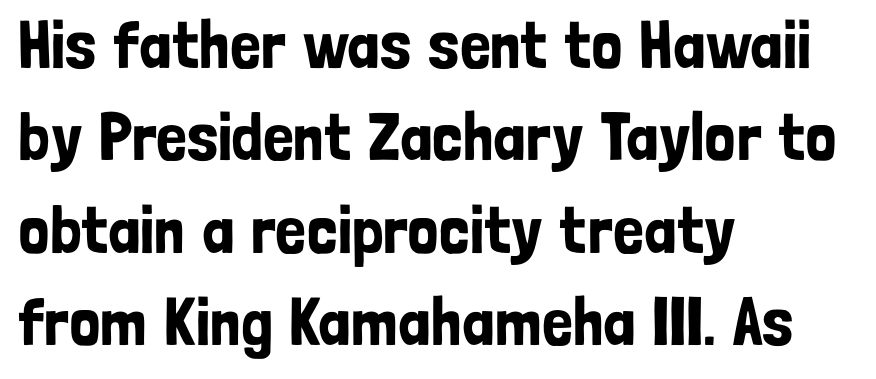
A typesetter would call this proportional, since set widths differ per character. Every row of glyphs begins at an identical x-position on the left. What kind of face is this? One without serifs — a sans. Compared with typical body copy, the letter spacing here is the same. Notice how descenders clear the ascenders below comfortably — that's standard leading.
